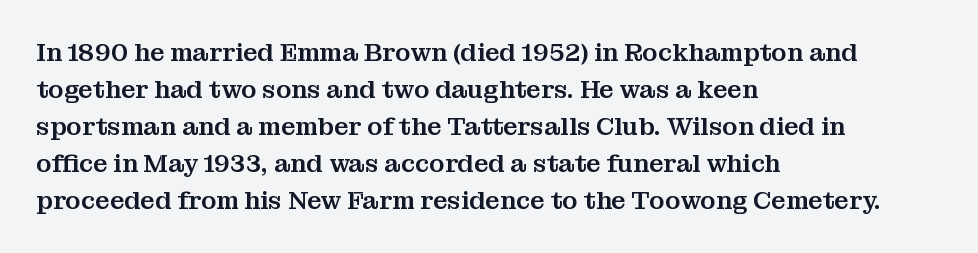
The space beneath each line is pristine and unruled. Compared with typical paragraphs, the rows here are spaced about the same. Notice how the passage keeps a crisp vertical edge on the left only. Short note: letters normally spaced.
